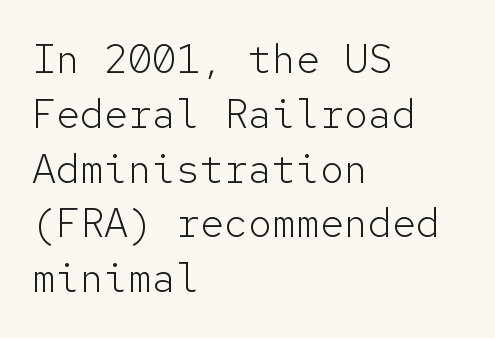
Q: Is the text bold? A: No.
Q: Is the text italic (slanted)? A: No, it is upright.
Q: Is the typeface a serif or a sans-serif typeface? A: Sans-serif.
Q: Is the text underlined? A: No.
Q: How is the paragraph aligned? A: Left-aligned.
Q: Is the spacing between letters normal or unusually wide? A: Normal.
Q: Is the spacing between lines tight, normal or loose? A: Normal.
Q: Width (condensed, normal, or wide)? A: Normal.
Q: Stroke contrast? A: Low.
Q: x-height? A: Medium.
Q: Monospaced? A: Yes.
